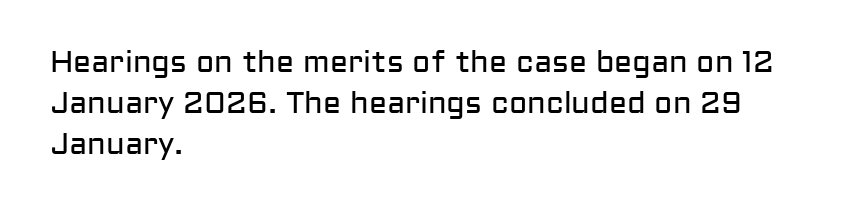
The block of text has a typical density, with ordinary space between rows. A quiet, ordinary-to-light weight characterises the typeface. Character widths vary here, with narrow letters taking less room than wide ones. The passage shown is not underscored anywhere. Italic: no, the glyphs are upright roman.
